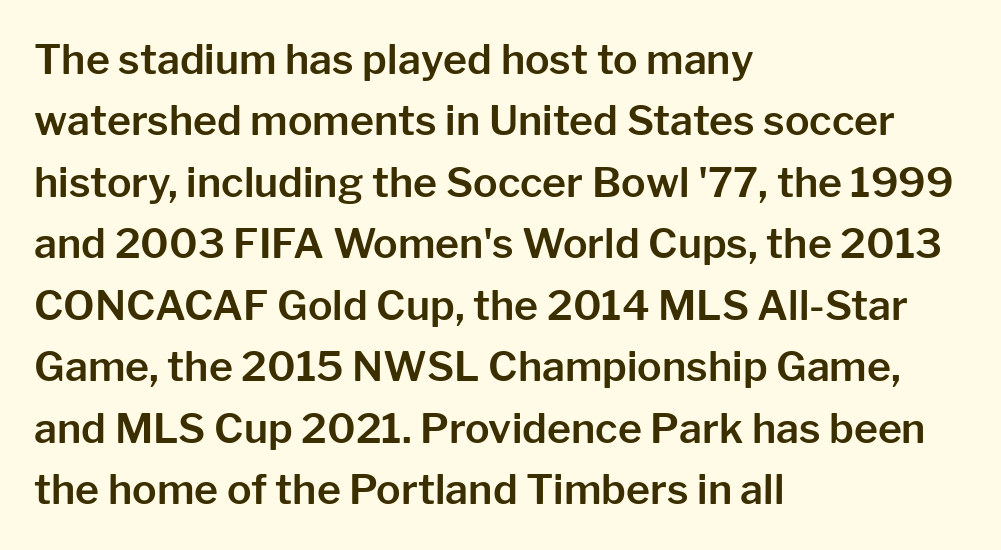
The designer left line spacing at the default. Honestly, there is no underline to notice here at all. These lines were composed using upright roman letters. Does extra space separate the letters? No, they use regular spacing. Where is the straight margin? On the left. Do the characters align in a grid? No, the font is proportional.
